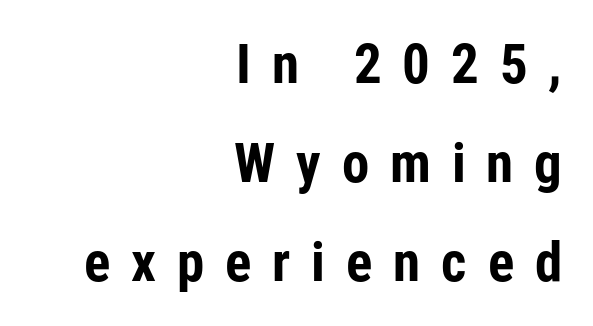
The image shows 55 px bold, condensed sans-serif type, upright; set right-aligned, line spacing 1.8x, unusually wide letter spacing (+0.38 em), not underlined; low stroke contrast and a medium x-height.
